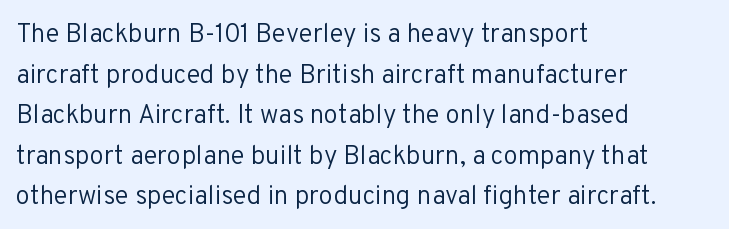
The zone under the glyphs is completely vacant. Letters have the restrained weight of plain body copy at most. Line beginnings align vertically; line endings do not. The gaps between neighbouring characters are ordinary and unremarkable.
